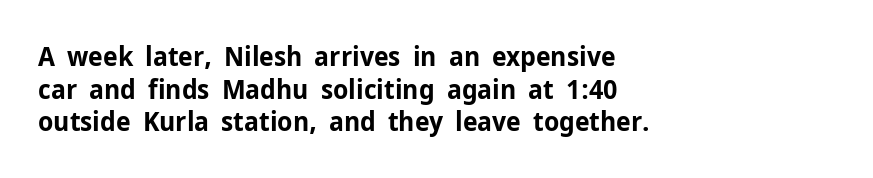
The glyphs are unaccompanied by any horizontal stroke below them. The passage shown is emphatically bold. The lettering holds an erect, upright posture throughout. Here the glyphs are tracked normally, forming tight word shapes.
